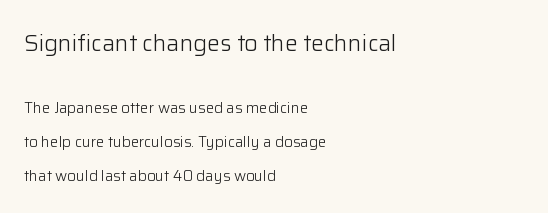
{"italic": "no", "bold": "no", "underline": "no", "align": "left", "line_spacing": "loose", "line_spacing_ratio": 2.28, "letter_spacing": "normal", "letter_spacing_em": 0.0, "larger_block": "first", "size_ratio": 1.53, "glyph_px": 23}
